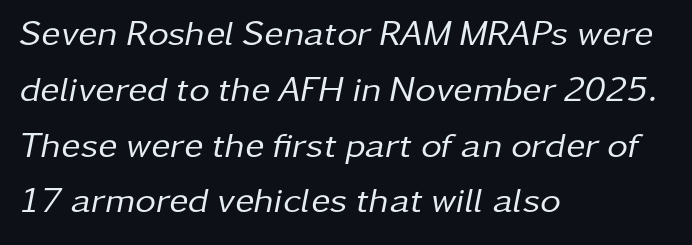
Q: Is the text bold? A: No.
Q: Is the text italic (slanted)? A: Yes, it leans right by about 11 degrees.
Q: Is the text underlined? A: No.
Q: How is the paragraph aligned? A: Left-aligned.
Q: Is the spacing between letters normal or unusually wide? A: Normal.
Q: Is the spacing between lines tight, normal or loose? A: Normal.
Q: Width (condensed, normal, or wide)? A: Normal.
Q: Stroke contrast? A: Low.
Q: x-height? A: Medium.
Q: Monospaced? A: No.
